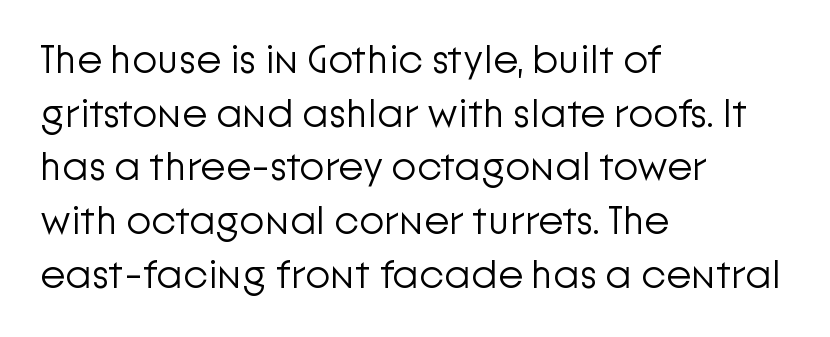
Q: Is the text bold? A: No.
Q: Is the text italic (slanted)? A: No, it is upright.
Q: Is the typeface a serif or a sans-serif typeface? A: Sans-serif.
Q: Is the text underlined? A: No.
Q: How is the paragraph aligned? A: Left-aligned.
Q: Is the spacing between letters normal or unusually wide? A: Normal.
Q: Is the spacing between lines tight, normal or loose? A: Normal.
Q: Width (condensed, normal, or wide)? A: Normal.
Q: Stroke contrast? A: Low.
Q: x-height? A: Medium.
Q: Monospaced? A: No.
